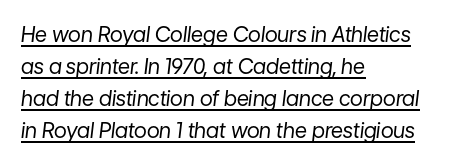
When letters slant like this, we call the style italic. Standard letterfit; no display-style spreading of the glyphs. Caption: face not bold, strokes unweighted. Notice how a bar underscores the lettering throughout. The designer left line spacing at the default. Caption: multi-line text, flush left, ragged right.
